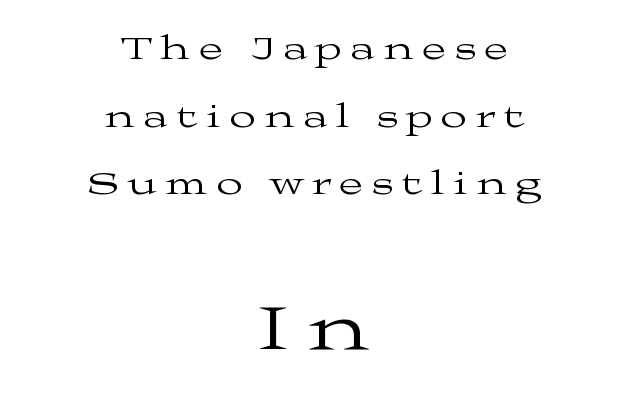
The composition opens small and finishes big. No heavy texture on the line: the type isn't bold. Tracking here is generous; glyphs stand well apart from one another. This sample trades compactness for vertical openness between lines.
